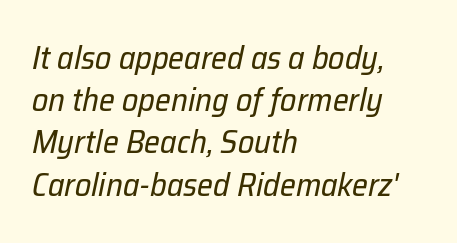
Q: Is the text bold? A: No.
Q: Is the text italic (slanted)? A: Yes, it leans right by about 12 degrees.
Q: Is the text underlined? A: No.
Q: How is the paragraph aligned? A: Left-aligned.
Q: Is the spacing between letters normal or unusually wide? A: Normal.
Q: Is the spacing between lines tight, normal or loose? A: Normal.
Q: Width (condensed, normal, or wide)? A: Normal.
Q: Stroke contrast? A: Low.
Q: x-height? A: Medium.
Q: Monospaced? A: No.
